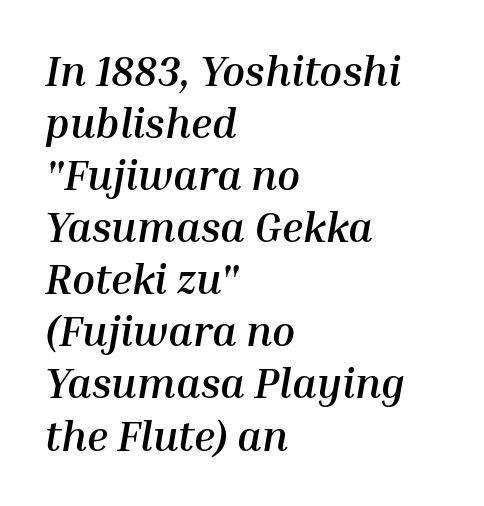
Characters are canted at an angle relative to the baseline's perpendicular. Type without underlining. The rendering uses a bold face; every stroke is thick and dark. Short and long lines alike share a common starting point at left. Proportional: the letters do not fall into vertical columns.
